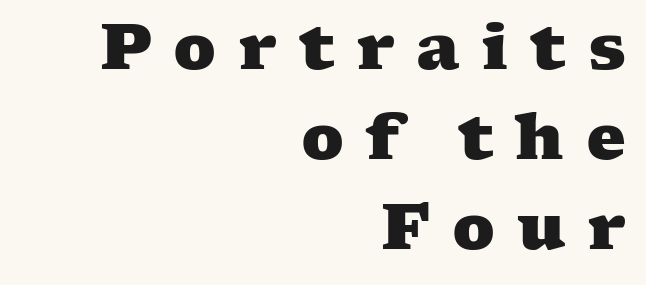
{"serif": "yes", "bold": "yes", "weight": "heavy", "width": "wide", "stroke_contrast": "medium", "x_height": "medium", "monospaced": "no", "underline": "no", "align": "right", "line_spacing": "normal", "line_spacing_ratio": 1.43, "letter_spacing": "wide", "letter_spacing_em": 0.34, "glyph_px": 63}
